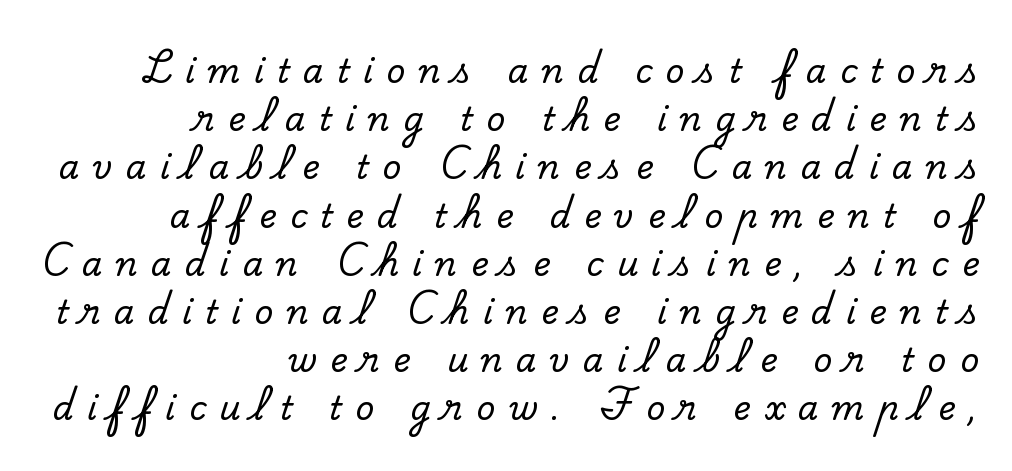
The space between consecutive lines is moderate. The horizontal fit of the characters is loose and conspicuously gappy. Spacing verdict: proportional, widths tailored to each character.
